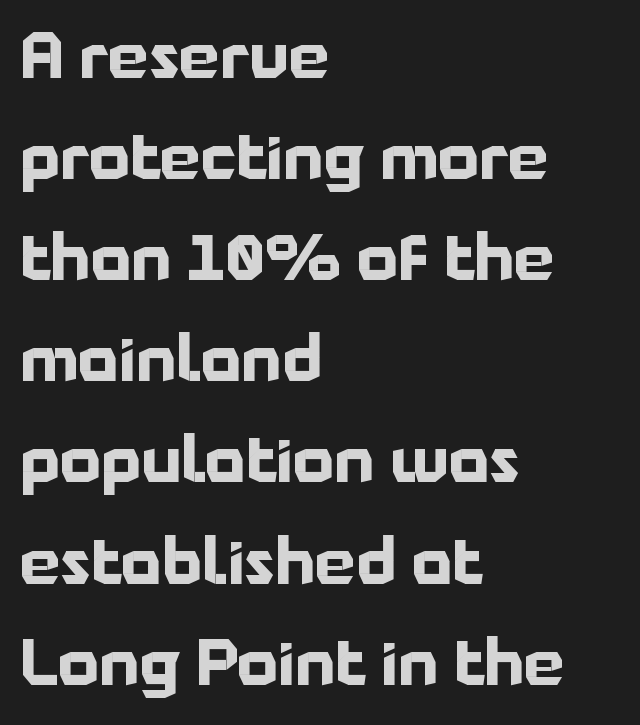
Q: Is the text bold? A: Yes.
Q: Is the text italic (slanted)? A: No, it is upright.
Q: Is the typeface a serif or a sans-serif typeface? A: Sans-serif.
Q: Is the text underlined? A: No.
Q: How is the paragraph aligned? A: Left-aligned.
Q: Is the spacing between letters normal or unusually wide? A: Normal.
Q: Is the spacing between lines tight, normal or loose? A: Normal.
Q: Width (condensed, normal, or wide)? A: Normal.
Q: Stroke contrast? A: Low.
Q: x-height? A: Medium.
Q: Monospaced? A: No.
